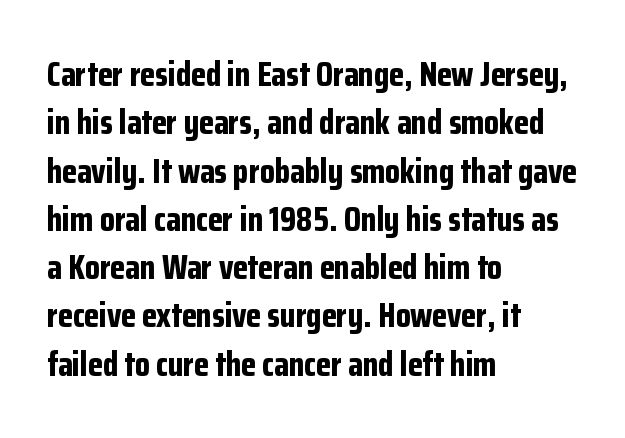
The axis of the letterforms is exactly vertical. These lines are rendered in a variable-pitch font. This sample is left-justified, so line endings fall wherever the words run out. Each row of text sits above clean, open space. No extra tracking has been applied to these lines.
